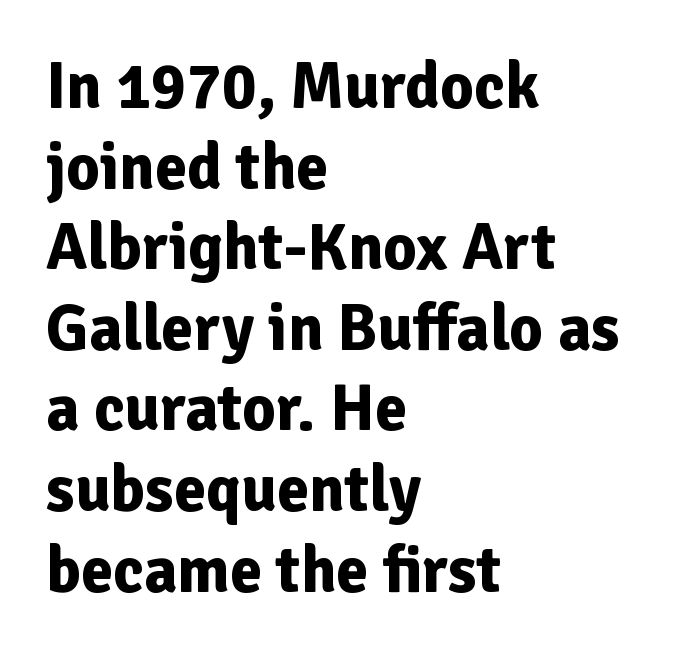
Posture: straight, roman, zero tilt. Clear beneath every line of the passage. Serifs: no, the terminals of the letterforms are clean. The gaps between neighbouring characters are ordinary and unremarkable. Do the characters align in a grid? No, the font is proportional.
